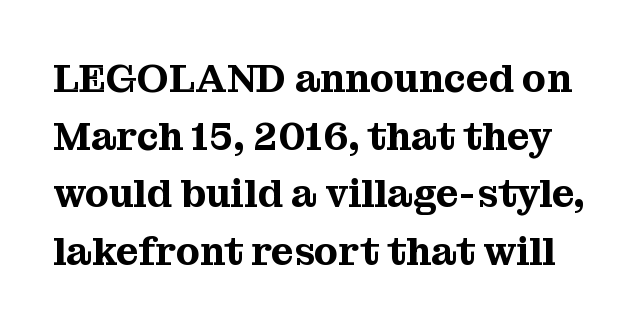
Quick note: not italic, upright. The space directly below the letters is spotless. The text was rendered using a seriffed face with decorative stroke endings. Tracking value appears to be zero — textbook default spacing.
